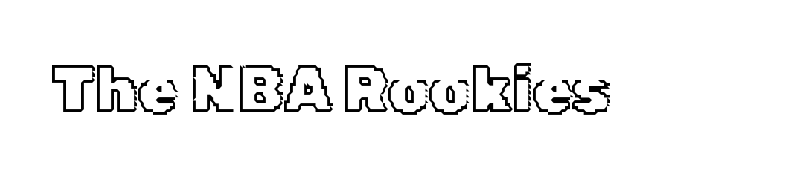
Q: Is the text italic (slanted)? A: No, it is upright.
Q: Is the text underlined? A: No.
Q: Is the spacing between letters normal or unusually wide? A: Normal.
Q: Width (condensed, normal, or wide)? A: Normal.
Q: x-height? A: Medium.
Q: Monospaced? A: No.
